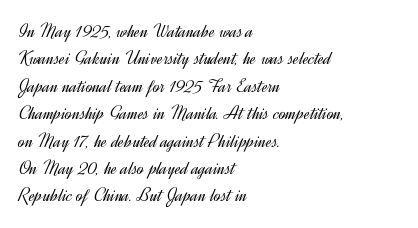
Caption: standard tracking, unaltered. Alignment: flush left. Line spacing here is normal. Weight: not bold — regular or lighter.
